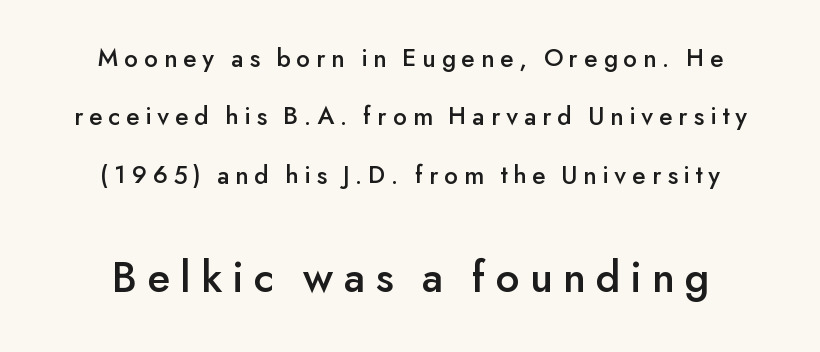
Q: Is the text italic (slanted)? A: No, it is upright.
Q: Is the typeface a serif or a sans-serif typeface? A: Sans-serif.
Q: Is the text underlined? A: No.
Q: Is the spacing between letters normal or unusually wide? A: Unusually wide.
Q: Is the spacing between lines tight, normal or loose? A: Loose.
Q: Which block of text is set in a larger size, the first (top) or the second (bottom)? A: The second (bottom) one.
Q: Width (condensed, normal, or wide)? A: Normal.
Q: Stroke contrast? A: Low.
Q: x-height? A: Small.
Q: Monospaced? A: No.
